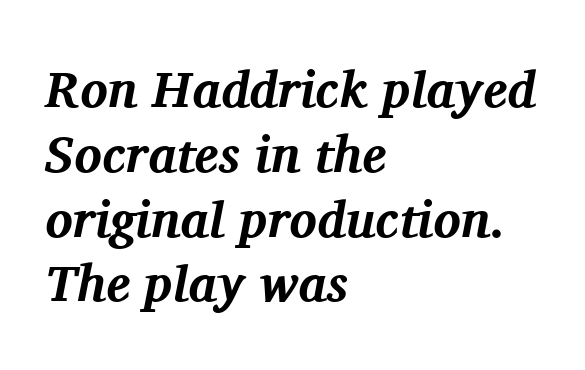
Q: Is the text bold? A: Yes.
Q: Is the text italic (slanted)? A: Yes, it leans right by about 11 degrees.
Q: Is the typeface a serif or a sans-serif typeface? A: Serif.
Q: Is the text underlined? A: No.
Q: How is the paragraph aligned? A: Left-aligned.
Q: Is the spacing between letters normal or unusually wide? A: Normal.
Q: Is the spacing between lines tight, normal or loose? A: Normal.
Q: Width (condensed, normal, or wide)? A: Normal.
Q: Stroke contrast? A: Medium.
Q: x-height? A: Medium.
Q: Monospaced? A: No.
